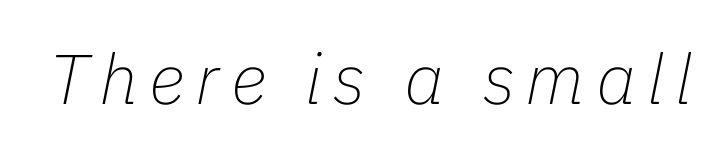
{"italic": "yes", "lean": "right", "slant_degrees": 11, "bold": "no", "weight": "thin", "width": "normal", "stroke_contrast": "low", "x_height": "medium", "monospaced": "no", "underline": "no", "glyph_px": 70}
